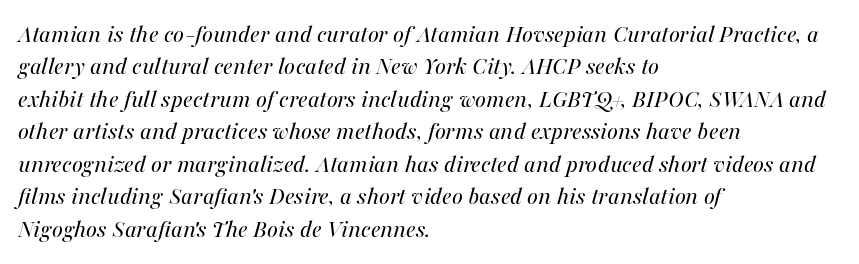
The image shows 26 px text type, italic (leaning right); set left-aligned, normal line spacing (1.25x), normal letter spacing, not underlined.
